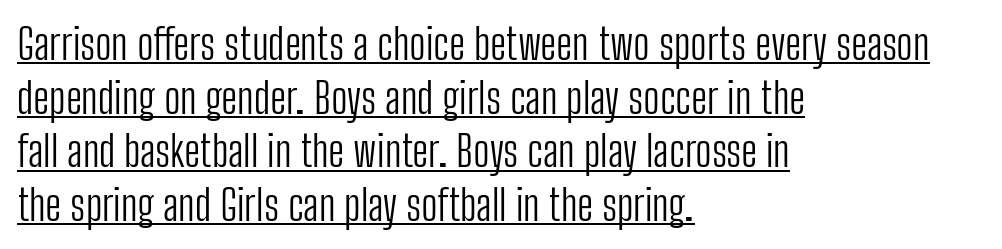
{"serif": "no", "italic": "no", "bold": "no", "weight": "light", "width": "condensed", "stroke_contrast": "low", "x_height": "medium", "monospaced": "no", "underline": "yes", "align": "left", "line_spacing": "normal", "line_spacing_ratio": 1.25, "letter_spacing": "normal", "letter_spacing_em": 0.0, "glyph_px": 43}
